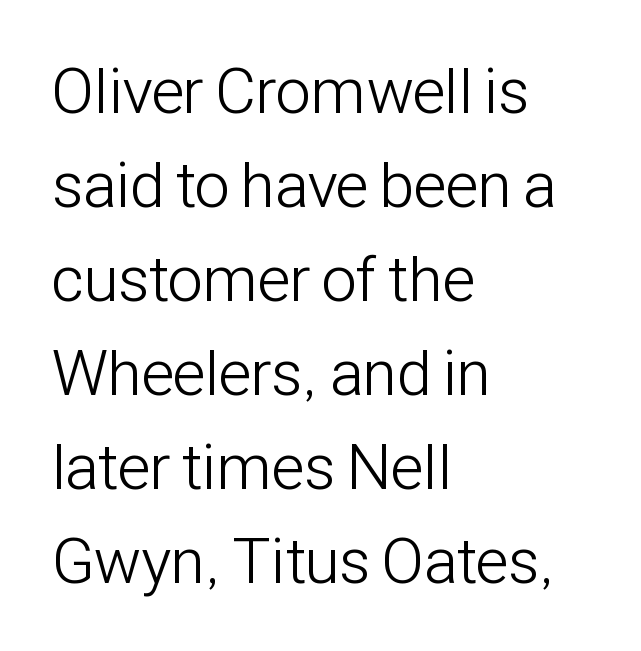
The lettering stays uniformly vertical, giving the passage a roman look. Lines of text with bare space underneath. A light-to-regular cut is what we see here. The letters advance in unequal steps, a hallmark of proportional type. The type family on display is of the sans-serif kind. This sample is left-justified, so line endings fall wherever the words run out.
